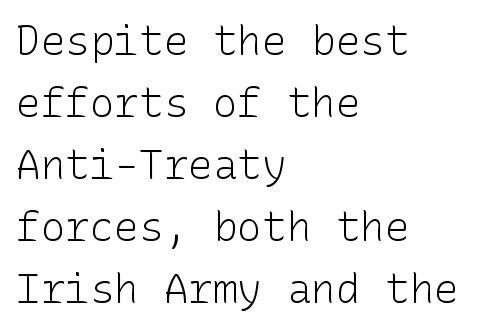
{"serif": "no", "italic": "no", "bold": "no", "weight": "light", "width": "normal", "stroke_contrast": "low", "x_height": "medium", "underline": "no", "align": "left", "line_spacing": "normal", "line_spacing_ratio": 1.51, "letter_spacing": "normal", "letter_spacing_em": 0.0, "glyph_px": 41}
